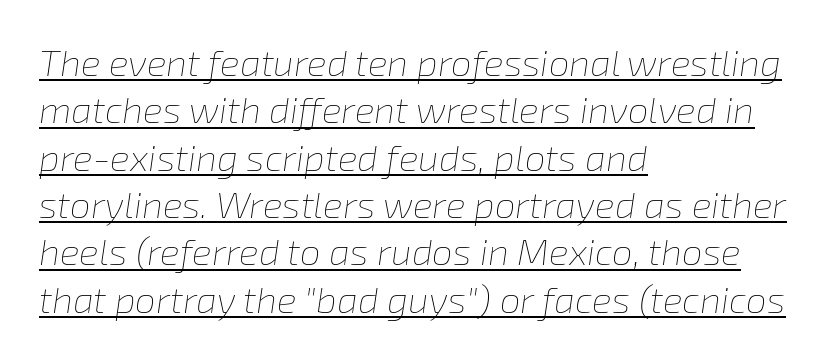
The image shows 37 px thin type, italic (leaning right); set left-aligned, normal line spacing (1.28x), normal letter spacing, underlined; low stroke contrast and a medium x-height.
